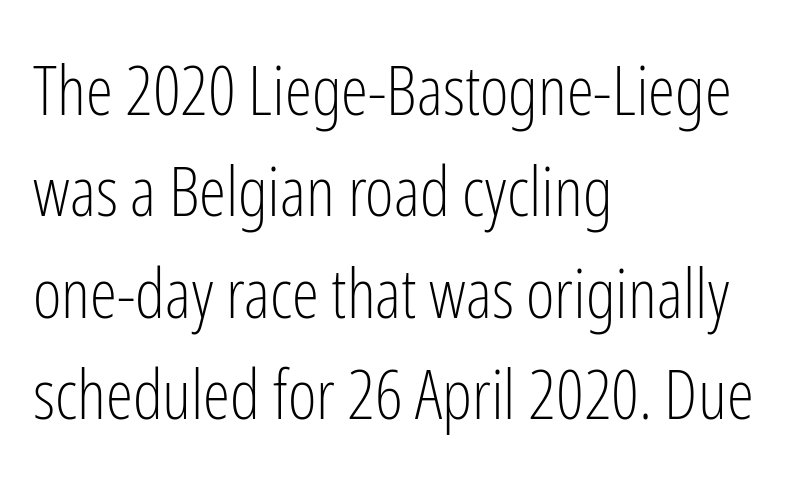
The image shows 69 px light, condensed sans-serif type, upright; set left-aligned, normal line spacing (1.47x), normal letter spacing, not underlined; low stroke contrast and a medium x-height.
